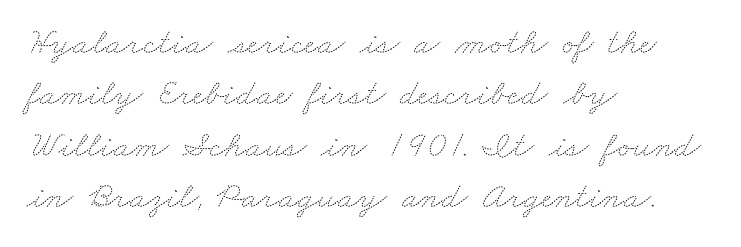
The image shows 37 px thin, wide type; set left-aligned, normal line spacing (1.39x), normal letter spacing, not underlined; medium stroke contrast and a small x-height.
